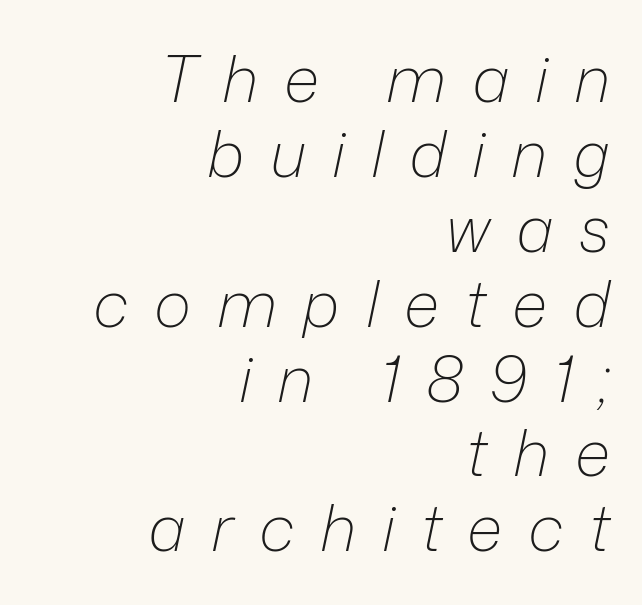
{"italic": "yes", "lean": "right", "slant_degrees": 12, "bold": "no", "weight": "light", "width": "normal", "stroke_contrast": "low", "x_height": "medium", "monospaced": "no", "underline": "no", "align": "right", "line_spacing_ratio": 1.17, "letter_spacing": "wide", "letter_spacing_em": 0.4, "glyph_px": 64}
